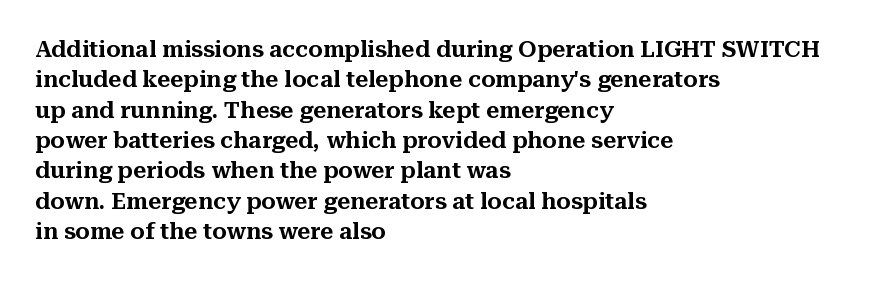
The face used here is rendered with its standard letterfit. These lines are set flush left with a ragged right edge. The glyphs are unaccompanied by any horizontal stroke below them. Normally led — the rows are evenly, conventionally spaced. Do the letters lean? They stand straight.
